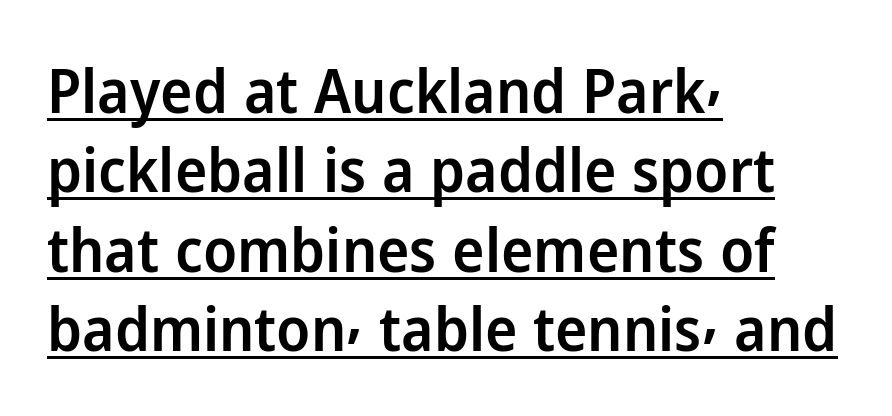
{"serif": "no", "italic": "no", "bold": "semi", "weight": "semibold", "width": "normal", "stroke_contrast": "low", "x_height": "medium", "monospaced": "no", "underline": "yes", "align": "left", "line_spacing": "normal", "line_spacing_ratio": 1.3, "letter_spacing": "normal", "letter_spacing_em": 0.0, "glyph_px": 61}
